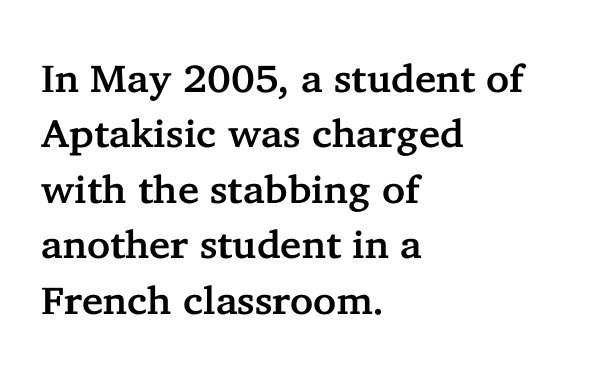
These lines sit exactly where default settings would place them. Little horizontal feet cap the strokes, marking this as serif type. The lettering holds an erect, upright posture throughout. Quick note: underline off.
